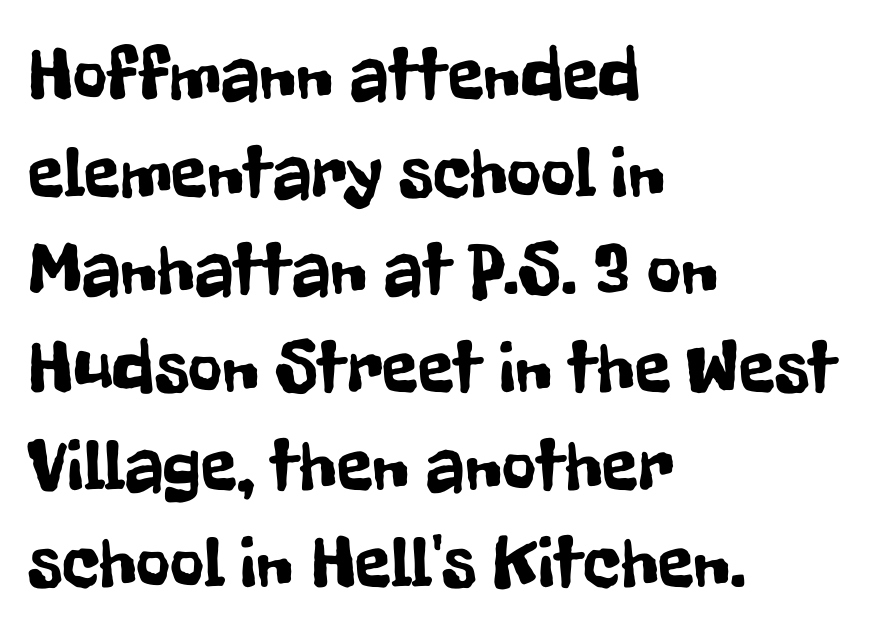
The image shows 74 px condensed sans-serif type, upright; set left-aligned, normal line spacing (1.32x), normal letter spacing, not underlined; low stroke contrast and a medium x-height.
